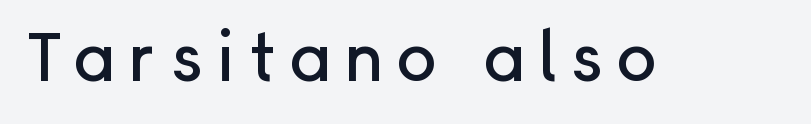
{"serif": "no", "italic": "no", "width": "normal", "stroke_contrast": "low", "x_height": "medium", "monospaced": "no", "underline": "no", "glyph_px": 68}
